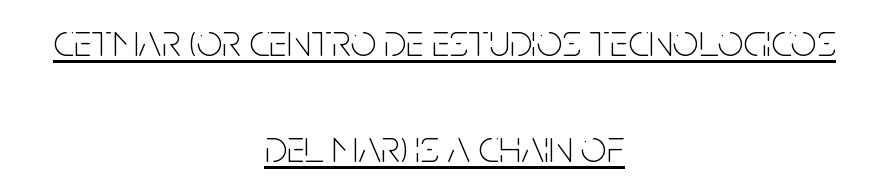
The type family on display is of the sans-serif kind. These lines keep a tight, regular rhythm from letter to letter. Widely set lines give the paragraph a tall, airy silhouette. Glance below the letters and you will spot a drawn line. The font is comparable to plain body text, perhaps lighter. The rag falls on both sides of this text block equally.
